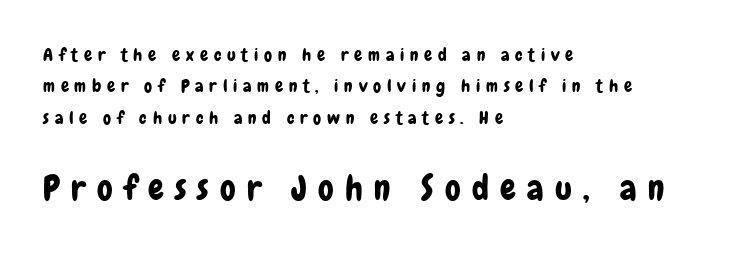
Q: Is the text italic (slanted)? A: No, it is upright.
Q: Is the typeface a serif or a sans-serif typeface? A: Sans-serif.
Q: Is the text underlined? A: No.
Q: How is the paragraph aligned? A: Left-aligned.
Q: Is the spacing between letters normal or unusually wide? A: Unusually wide.
Q: Which block of text is set in a larger size, the first (top) or the second (bottom)? A: The second (bottom) one.
Q: Width (condensed, normal, or wide)? A: Condensed.
Q: Stroke contrast? A: Low.
Q: x-height? A: Medium.
Q: Monospaced? A: No.
